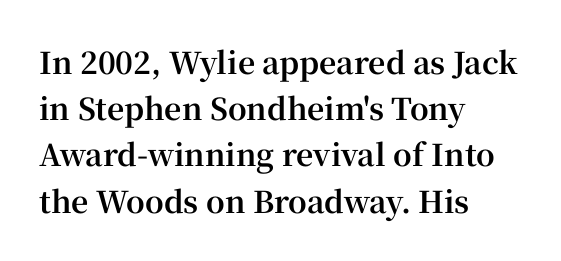
{"serif": "yes", "italic": "no", "bold": "yes", "weight": "bold", "width": "normal", "stroke_contrast": "high", "x_height": "medium", "monospaced": "no", "underline": "no", "align": "left", "line_spacing": "normal", "line_spacing_ratio": 1.54, "letter_spacing": "normal", "letter_spacing_em": 0.0, "glyph_px": 30}
